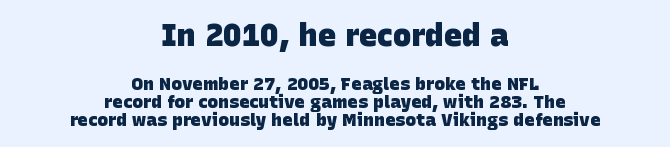
{"serif": "no", "bold": "yes", "weight": "heavy", "width": "normal", "stroke_contrast": "low", "x_height": "large", "monospaced": "no", "underline": "no", "align": "center", "line_spacing": "tight", "line_spacing_ratio": 1.0, "letter_spacing": "normal", "letter_spacing_em": 0.0, "larger_block": "first", "size_ratio": 1.72, "glyph_px": 31}
